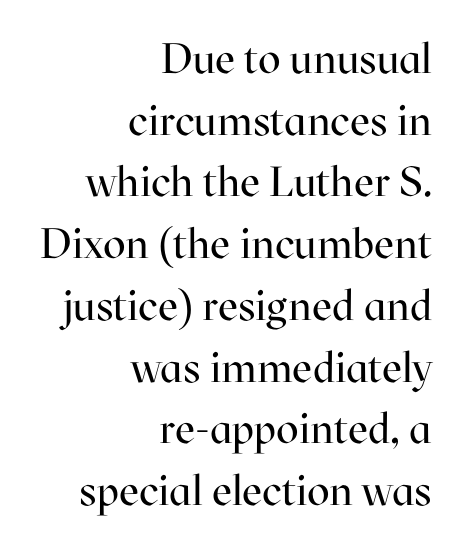
{"serif": "yes", "italic": "no", "bold": "no", "weight": "regular", "width": "normal", "stroke_contrast": "high", "x_height": "medium", "monospaced": "no", "underline": "no", "align": "right", "line_spacing": "normal", "line_spacing_ratio": 1.47, "letter_spacing": "normal", "letter_spacing_em": 0.0, "glyph_px": 42}
